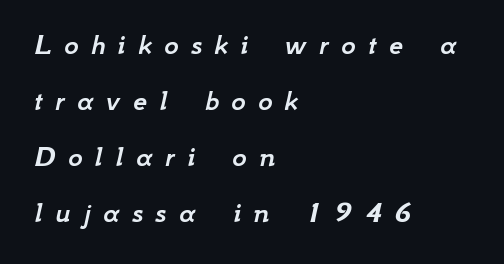
Beneath every word, the page is bare. Does the lettering tilt? It does — this is italic. Is the letter spacing exaggerated? Yes — the characters are pushed far apart. Proportional: the letters do not fall into vertical columns. Casual observation: everything's shoved over to the left.
